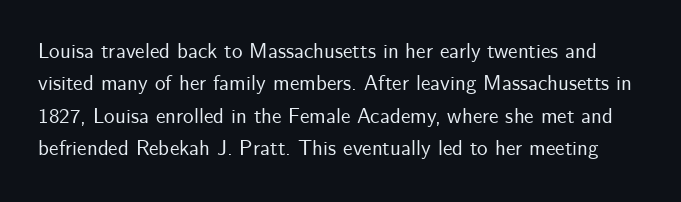
{"italic": "no", "underline": "no", "line_spacing": "normal", "line_spacing_ratio": 1.54, "letter_spacing": "normal", "letter_spacing_em": 0.0, "glyph_px": 21}
